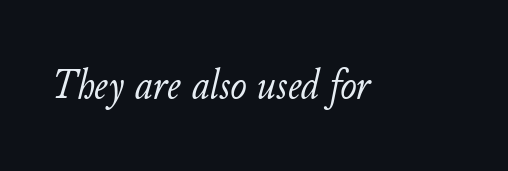
{"italic": "yes", "lean": "right", "slant_degrees": 11, "bold": "no", "weight": "light", "width": "normal", "stroke_contrast": "low", "x_height": "small", "monospaced": "no", "underline": "no", "letter_spacing": "normal", "letter_spacing_em": 0.0, "glyph_px": 44}
